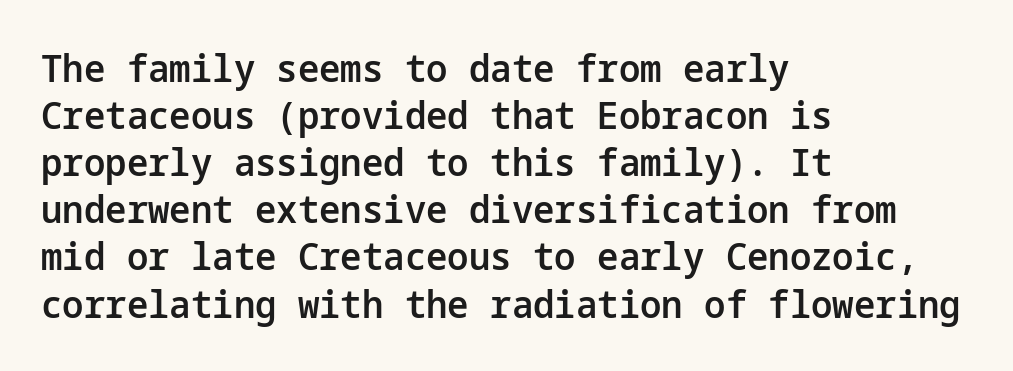
{"serif": "no", "italic": "no", "bold": "semi", "weight": "semibold", "width": "normal", "stroke_contrast": "low", "x_height": "medium", "underline": "no", "align": "left", "line_spacing_ratio": 1.24, "letter_spacing": "normal", "letter_spacing_em": 0.0, "glyph_px": 38}
